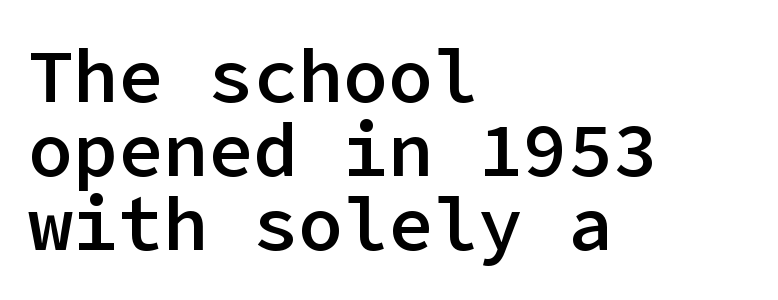
Q: Is the text bold? A: Semi-bold.
Q: Is the text italic (slanted)? A: No, it is upright.
Q: Is the typeface a serif or a sans-serif typeface? A: Sans-serif.
Q: Is the text underlined? A: No.
Q: How is the paragraph aligned? A: Left-aligned.
Q: Is the spacing between letters normal or unusually wide? A: Normal.
Q: Is the spacing between lines tight, normal or loose? A: Tight.
Q: Width (condensed, normal, or wide)? A: Normal.
Q: Stroke contrast? A: Low.
Q: x-height? A: Medium.
